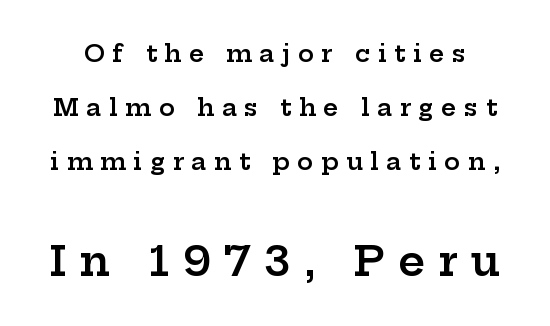
The image shows 42 px semibold, wide serif type, upright; set loose line spacing (2.25x), unusually wide letter spacing (+0.31 em), not underlined; the second (bottom) block is 1.75x larger; low stroke contrast and a medium x-height.
